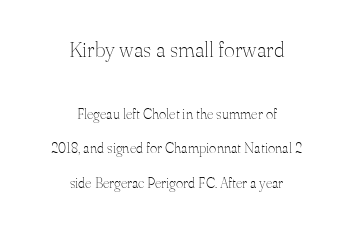
{"italic": "no", "bold": "no", "underline": "no", "align": "center", "line_spacing": "loose", "line_spacing_ratio": 2.47, "letter_spacing": "normal", "letter_spacing_em": 0.0, "larger_block": "first", "size_ratio": 1.5, "glyph_px": 21}
